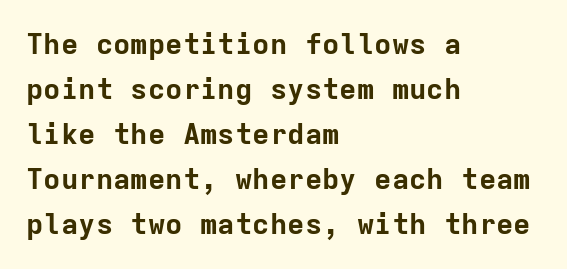
{"serif": "no", "italic": "no", "bold": "yes", "weight": "bold", "width": "normal", "stroke_contrast": "low", "x_height": "medium", "monospaced": "yes", "underline": "no", "align": "left", "line_spacing": "normal", "line_spacing_ratio": 1.55, "letter_spacing": "normal", "letter_spacing_em": 0.0, "glyph_px": 29}
